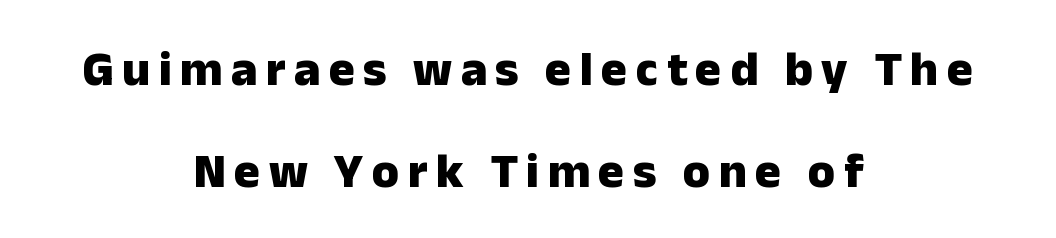
{"serif": "no", "italic": "no", "bold": "yes", "weight": "heavy", "width": "normal", "stroke_contrast": "low", "x_height": "medium", "monospaced": "no", "underline": "no", "align": "center", "line_spacing": "loose", "line_spacing_ratio": 2.09, "glyph_px": 49}
